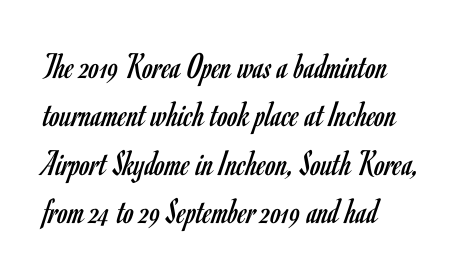
Q: Is the text bold? A: No.
Q: Is the text italic (slanted)? A: Yes.
Q: Is the typeface a serif or a sans-serif typeface? A: Sans-serif.
Q: Is the text underlined? A: No.
Q: How is the paragraph aligned? A: Left-aligned.
Q: Is the spacing between letters normal or unusually wide? A: Normal.
Q: Is the spacing between lines tight, normal or loose? A: Normal.
Q: Width (condensed, normal, or wide)? A: Condensed.
Q: Stroke contrast? A: Low.
Q: x-height? A: Small.
Q: Monospaced? A: No.
